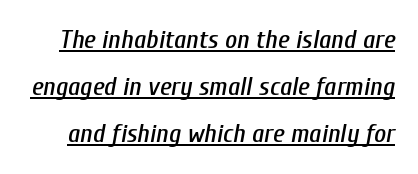
This rendering features underlined lettering. Tall strokes in this sample are angled rather than plumb. Each word holds together tightly as a unit, with standard inter-letter gaps.
